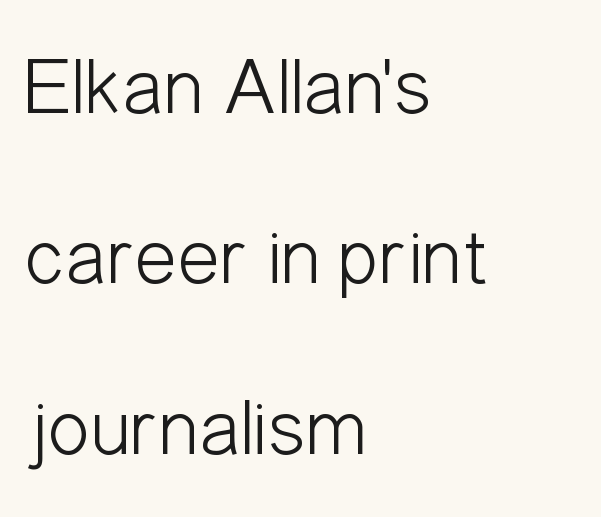
{"serif": "no", "italic": "no", "bold": "no", "weight": "light", "width": "condensed", "stroke_contrast": "low", "x_height": "medium", "monospaced": "no", "underline": "no", "align": "left", "line_spacing": "loose", "line_spacing_ratio": 2.13, "letter_spacing": "normal", "letter_spacing_em": 0.0, "glyph_px": 80}
